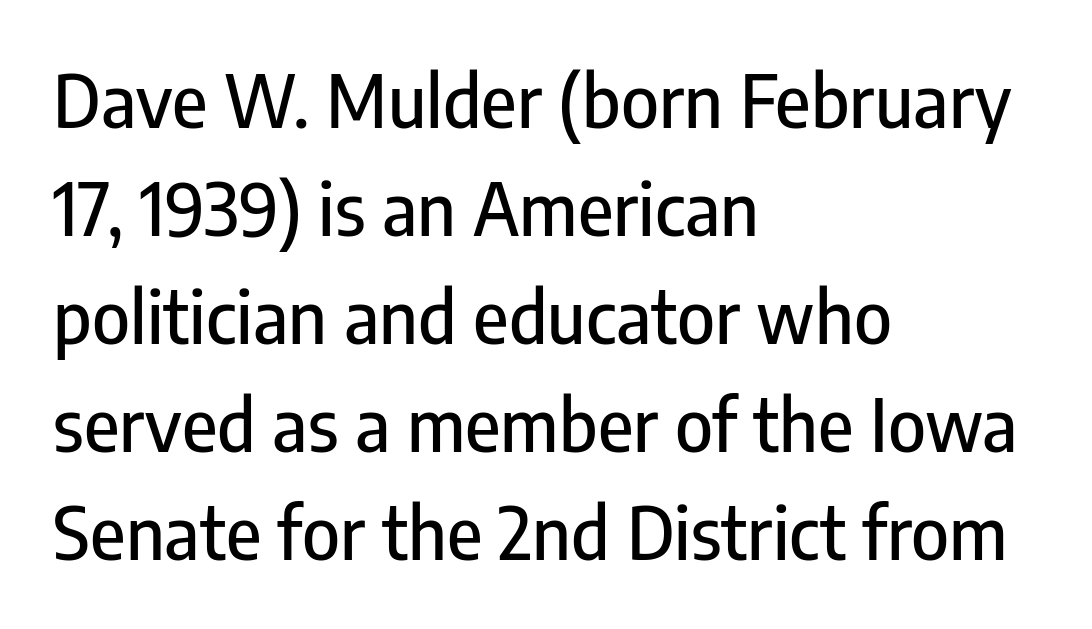
{"serif": "no", "italic": "no", "width": "condensed", "stroke_contrast": "low", "x_height": "medium", "monospaced": "no", "underline": "no", "align": "left", "line_spacing": "normal", "line_spacing_ratio": 1.5, "letter_spacing": "normal", "letter_spacing_em": 0.0, "glyph_px": 72}
